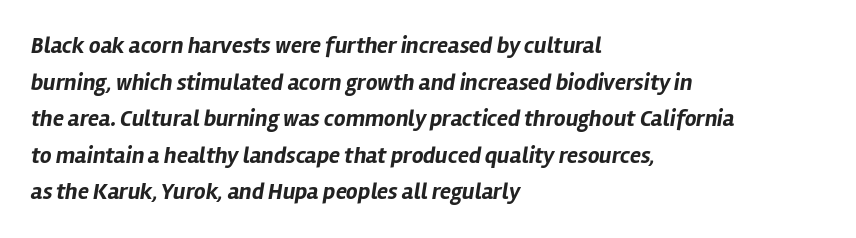
{"italic": "yes", "lean": "right", "slant_degrees": 12, "bold": "yes", "underline": "no", "align": "left", "line_spacing": "normal", "line_spacing_ratio": 1.59, "letter_spacing": "normal", "letter_spacing_em": 0.0, "glyph_px": 23}
